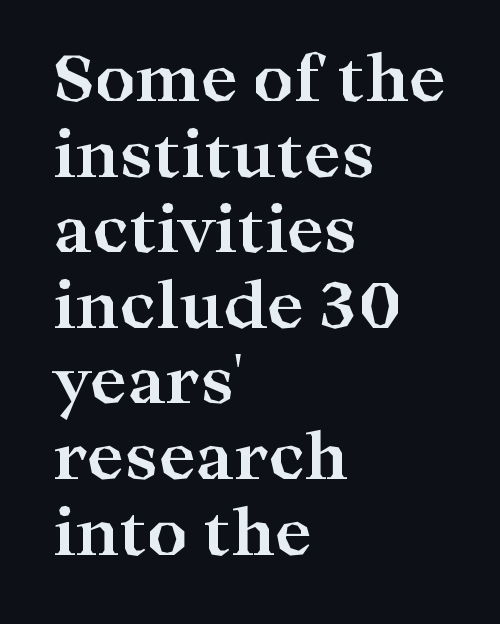
Q: Is the text bold? A: Yes.
Q: Is the text italic (slanted)? A: No, it is upright.
Q: Is the typeface a serif or a sans-serif typeface? A: Serif.
Q: Is the text underlined? A: No.
Q: How is the paragraph aligned? A: Left-aligned.
Q: Is the spacing between letters normal or unusually wide? A: Normal.
Q: Width (condensed, normal, or wide)? A: Wide.
Q: Stroke contrast? A: High.
Q: x-height? A: Medium.
Q: Monospaced? A: No.
